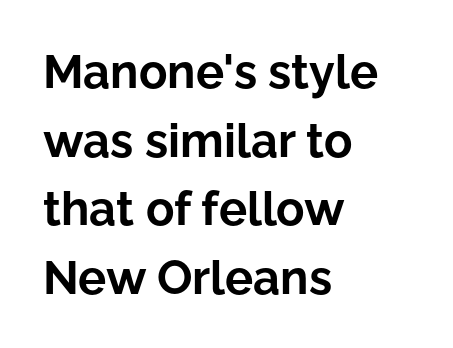
No word sits above an underline. If you drew a ruler down the left edge, every line would touch it. Compared with typical paragraphs, the rows here are spaced about the same. No feet cap the strokes, marking this as sans-serif type. You can tell it's not italic because the verticals are truly vertical.
